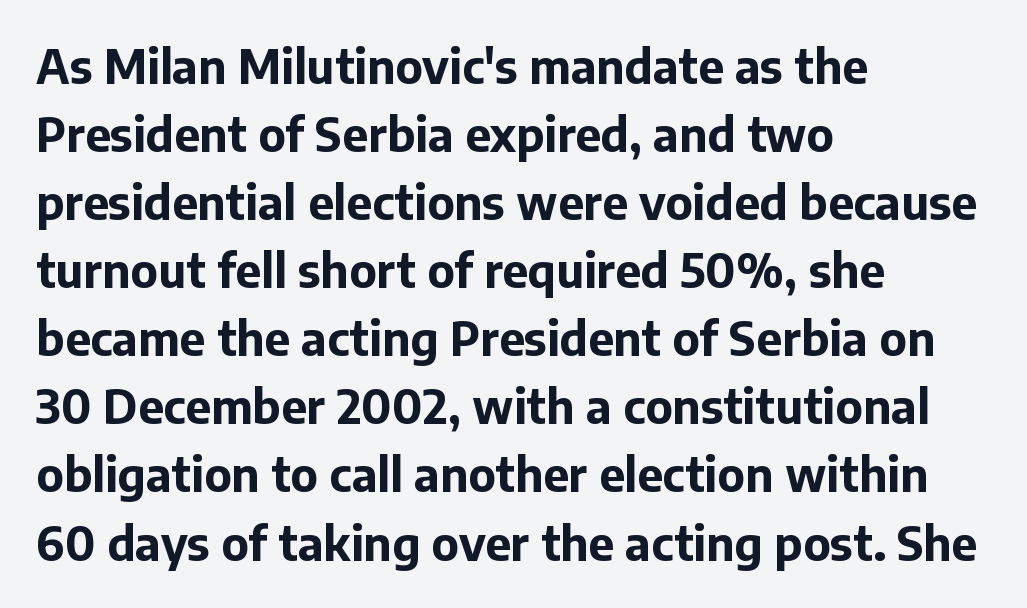
Q: Is the text bold? A: Yes.
Q: Is the text italic (slanted)? A: No, it is upright.
Q: Is the typeface a serif or a sans-serif typeface? A: Sans-serif.
Q: Is the text underlined? A: No.
Q: How is the paragraph aligned? A: Left-aligned.
Q: Is the spacing between letters normal or unusually wide? A: Normal.
Q: Is the spacing between lines tight, normal or loose? A: Normal.
Q: Width (condensed, normal, or wide)? A: Normal.
Q: Stroke contrast? A: Low.
Q: x-height? A: Medium.
Q: Monospaced? A: No.
